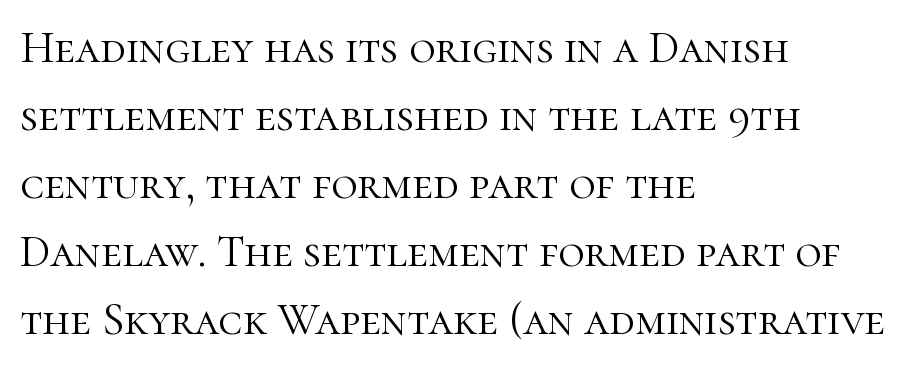
The image shows 45 px light serif type, upright; set left-aligned, normal line spacing (1.51x), normal letter spacing, not underlined; high stroke contrast and a medium x-height.
